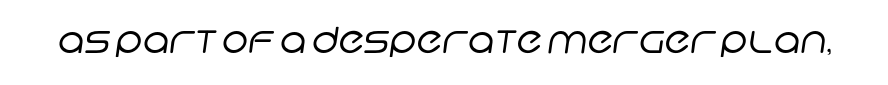
Q: Is the text bold? A: No.
Q: Is the typeface a serif or a sans-serif typeface? A: Sans-serif.
Q: Is the text underlined? A: No.
Q: Is the spacing between letters normal or unusually wide? A: Normal.
Q: Width (condensed, normal, or wide)? A: Normal.
Q: Stroke contrast? A: Low.
Q: x-height? A: Large.
Q: Monospaced? A: No.
